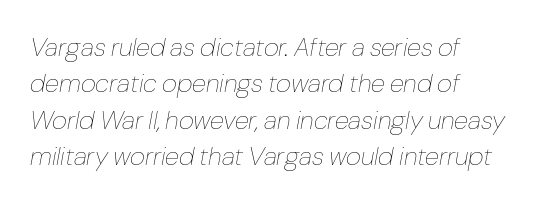
The image shows 26 px text type, italic (leaning right); set left-aligned, normal line spacing (1.4x), normal letter spacing, not underlined.
